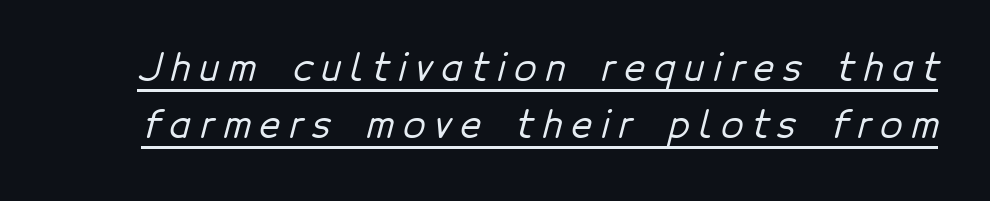
Q: Is the typeface a serif or a sans-serif typeface? A: Sans-serif.
Q: Is the text underlined? A: Yes.
Q: Is the spacing between letters normal or unusually wide? A: Unusually wide.
Q: Is the spacing between lines tight, normal or loose? A: Normal.
Q: Width (condensed, normal, or wide)? A: Normal.
Q: Stroke contrast? A: Low.
Q: x-height? A: Medium.
Q: Monospaced? A: No.
